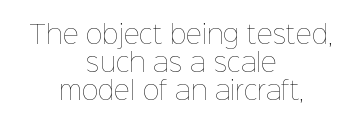
Is there much room between lines? No — they nearly touch. Heaviness? Minimal to ordinary, like unemphasized prose. Leftover space on each line is divided equally before and after the words. In terms of letterspacing, this is plain default setting. Is there any slant? The stems are plumb. Glance below the letters and you will spot only blank space.
